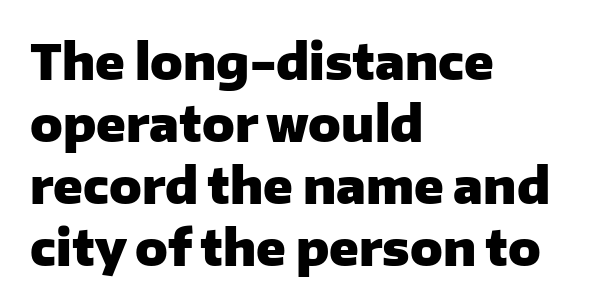
{"serif": "no", "italic": "no", "bold": "yes", "weight": "heavy", "width": "normal", "stroke_contrast": "low", "x_height": "medium", "monospaced": "no", "underline": "no", "align": "left", "line_spacing": "normal", "line_spacing_ratio": 1.29, "letter_spacing": "normal", "letter_spacing_em": 0.0, "glyph_px": 48}
